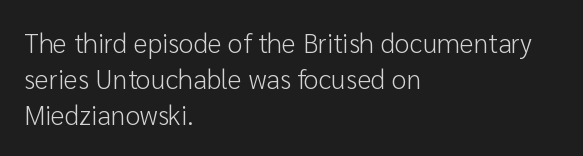
A clean baseline with only descenders dipping below it. The letters stand upright; this is a roman face. The letterforms sit shoulder to shoulder at normal distance. The compositor pushed each line to the left boundary.
